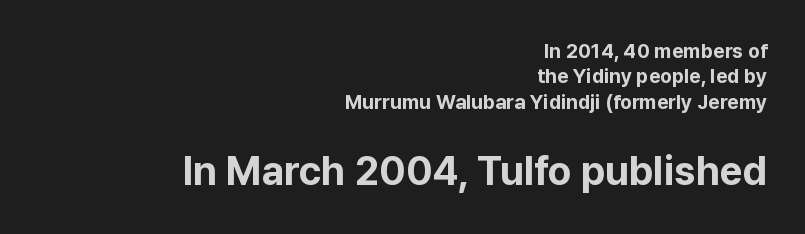
The image shows 40 px bold sans-serif type, upright; set right-aligned, normal line spacing (1.27x), normal letter spacing, not underlined; the second (bottom) block is 2.0x larger; low stroke contrast and a medium x-height.
